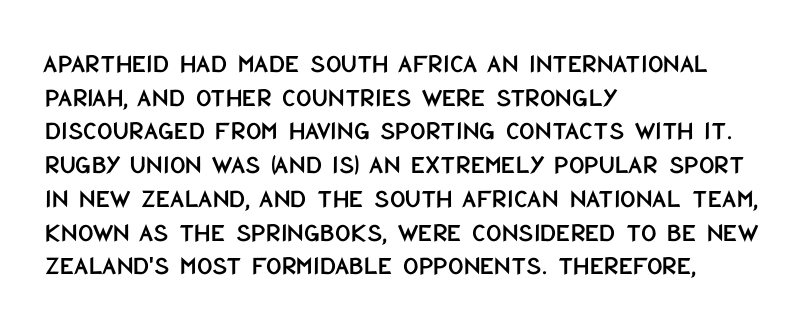
Q: Is the text italic (slanted)? A: No, it is upright.
Q: Is the text underlined? A: No.
Q: How is the paragraph aligned? A: Left-aligned.
Q: Is the spacing between letters normal or unusually wide? A: Normal.
Q: Is the spacing between lines tight, normal or loose? A: Normal.
